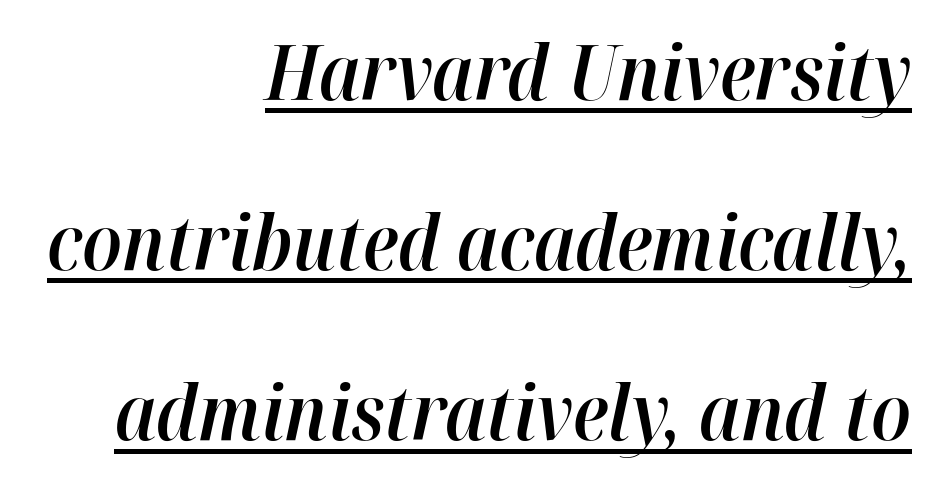
The image shows 77 px semibold type, italic (leaning right); set right-aligned, loose line spacing (2.21x), normal letter spacing, underlined; high stroke contrast and a medium x-height.
